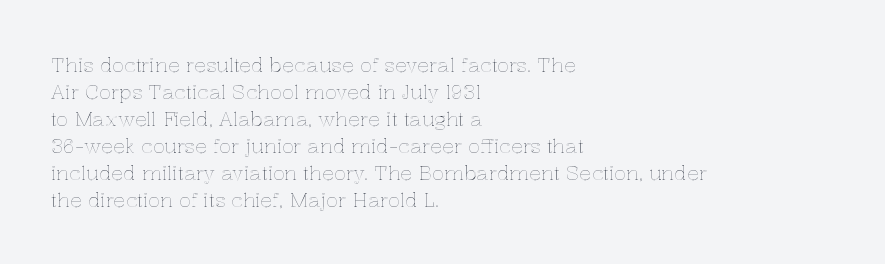
{"italic": "no", "underline": "no", "align": "left", "line_spacing": "normal", "line_spacing_ratio": 1.35, "letter_spacing": "normal", "letter_spacing_em": 0.0, "glyph_px": 20}
